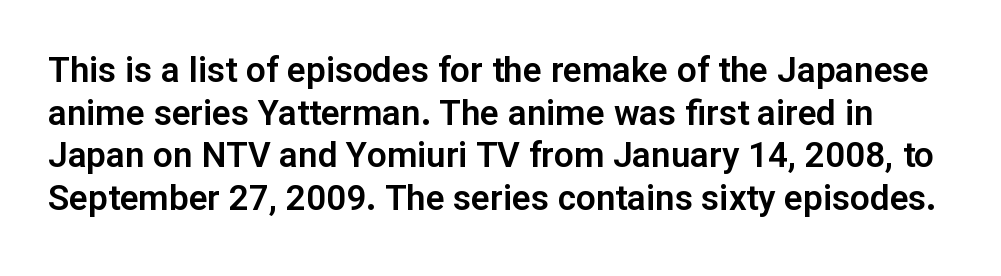
Q: Is the text italic (slanted)? A: No, it is upright.
Q: Is the typeface a serif or a sans-serif typeface? A: Sans-serif.
Q: Is the text underlined? A: No.
Q: Is the spacing between letters normal or unusually wide? A: Normal.
Q: Width (condensed, normal, or wide)? A: Normal.
Q: Stroke contrast? A: Low.
Q: x-height? A: Medium.
Q: Monospaced? A: No.
